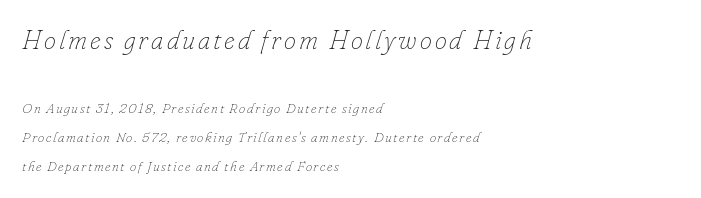
Loosely led — the rows are spread out. Quick note: underline off. Caption: upper text group enlarged, lower text group reduced. The whole block is typeset with a tilt. The weight would be labelled regular, book, light, or lighter still.
